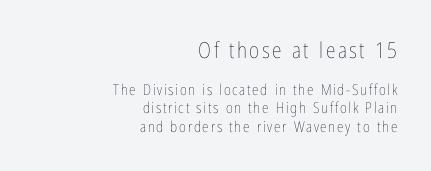
This is the regular roman posture of the typeface. No word sits above an underline. The upper block of text is set noticeably larger than the block beneath it. One-word summary of the alignment: right. Ink coverage per letter is moderate at most.
